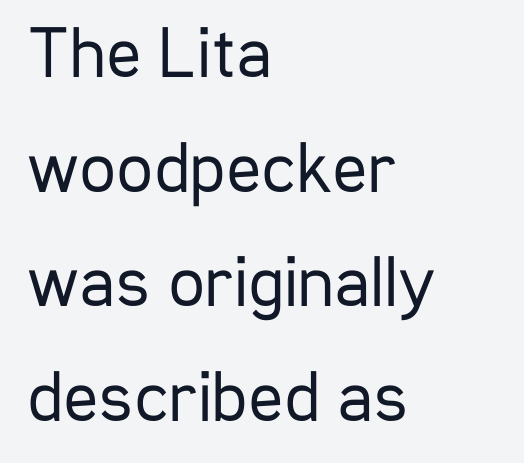
{"serif": "no", "italic": "no", "bold": "no", "weight": "regular", "width": "condensed", "stroke_contrast": "low", "x_height": "medium", "monospaced": "no", "underline": "no", "align": "left", "line_spacing": "normal", "line_spacing_ratio": 1.57, "letter_spacing": "normal", "letter_spacing_em": 0.0, "glyph_px": 73}
